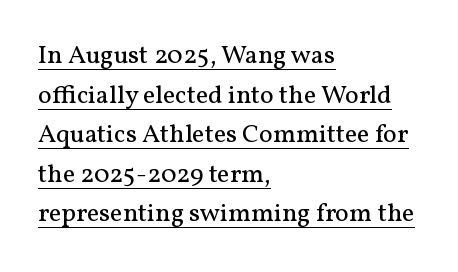
When letters stand straight like this, we call the style roman or upright. The ragged edge is on the right, which tells us the setting is flush left. This block has exactly the height ordinary leading produces. Has an underline been added? It has.
